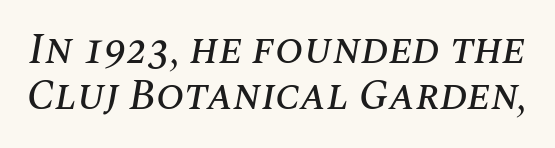
The image shows 42 px text type, italic (leaning right); set tight line spacing (1.1x), normal letter spacing, not underlined; medium stroke contrast and a large x-height.
